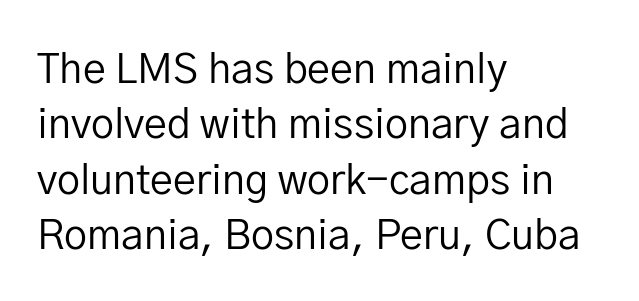
{"serif": "no", "italic": "no", "bold": "no", "weight": "regular", "width": "normal", "stroke_contrast": "low", "x_height": "medium", "monospaced": "no", "underline": "no", "align": "left", "line_spacing": "normal", "line_spacing_ratio": 1.35, "letter_spacing": "normal", "letter_spacing_em": 0.0, "glyph_px": 41}
